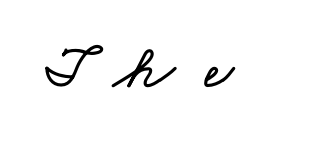
Q: Is the text underlined? A: No.
Q: Is the spacing between letters normal or unusually wide? A: Unusually wide.
Q: Width (condensed, normal, or wide)? A: Wide.
Q: Stroke contrast? A: Low.
Q: x-height? A: Small.
Q: Monospaced? A: No.
